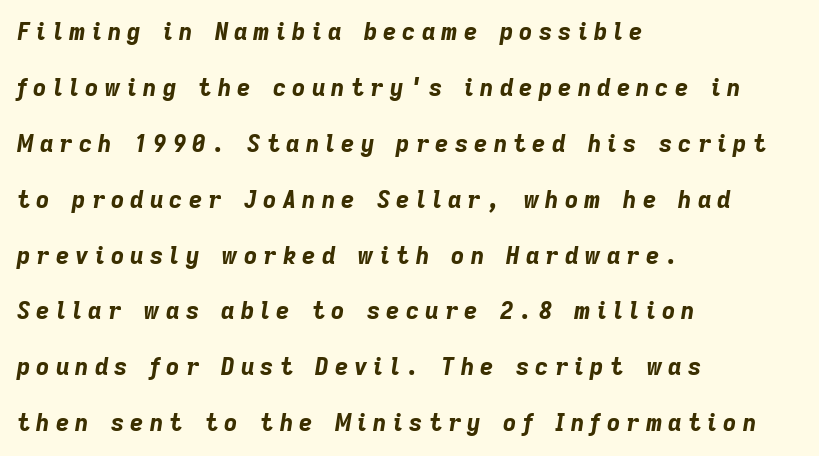
{"italic": "yes", "lean": "right", "slant_degrees": 9, "bold": "yes", "underline": "no", "align": "left", "line_spacing": "loose", "line_spacing_ratio": 2.43, "letter_spacing": "wide", "letter_spacing_em": 0.27, "glyph_px": 23}
